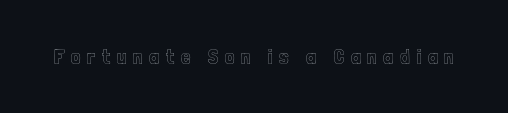
Q: Is the text italic (slanted)? A: No, it is upright.
Q: Is the text underlined? A: No.
Q: Is the spacing between letters normal or unusually wide? A: Unusually wide.
